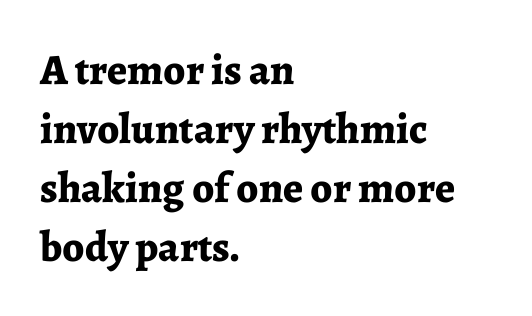
Q: Is the text bold? A: Yes.
Q: Is the text italic (slanted)? A: No, it is upright.
Q: Is the typeface a serif or a sans-serif typeface? A: Serif.
Q: Is the text underlined? A: No.
Q: How is the paragraph aligned? A: Left-aligned.
Q: Is the spacing between letters normal or unusually wide? A: Normal.
Q: Is the spacing between lines tight, normal or loose? A: Normal.
Q: Width (condensed, normal, or wide)? A: Normal.
Q: Stroke contrast? A: Low.
Q: x-height? A: Medium.
Q: Monospaced? A: No.
